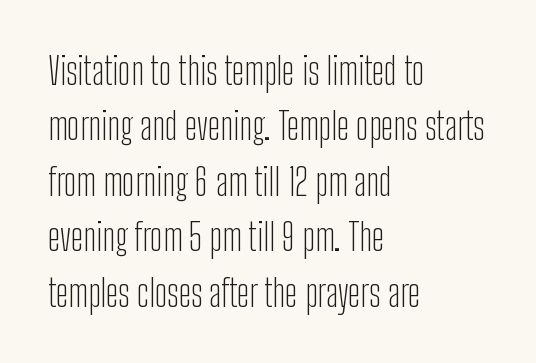
Any mark beneath the type? The region is blank. A classic flush-left, rag-right setting is used for this passage. The typeface chosen for these lines omits serifs. The line texture is even and compact thanks to regular tracking.
